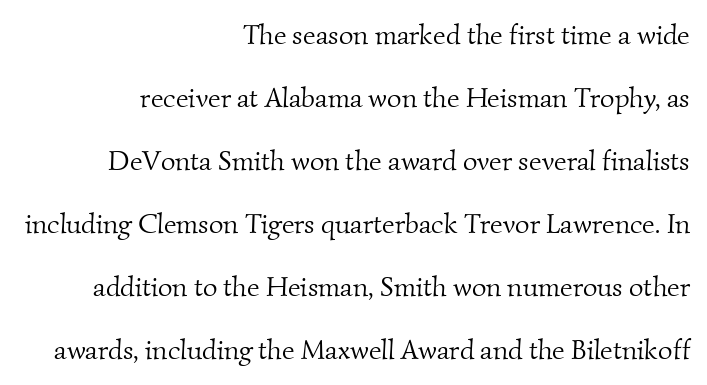
Q: Is the text bold? A: No.
Q: Is the typeface a serif or a sans-serif typeface? A: Serif.
Q: Is the text underlined? A: No.
Q: How is the paragraph aligned? A: Right-aligned.
Q: Is the spacing between letters normal or unusually wide? A: Normal.
Q: Is the spacing between lines tight, normal or loose? A: Loose.
Q: Width (condensed, normal, or wide)? A: Normal.
Q: Stroke contrast? A: Medium.
Q: x-height? A: Small.
Q: Monospaced? A: No.
